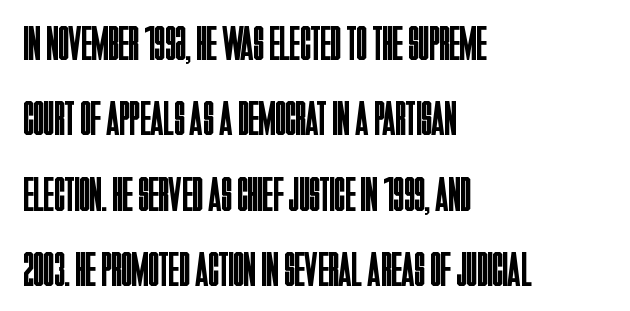
The image shows 49 px regular-weight, condensed sans-serif type, upright; set left-aligned, normal line spacing (1.54x), normal letter spacing, not underlined; low stroke contrast and a large x-height.
